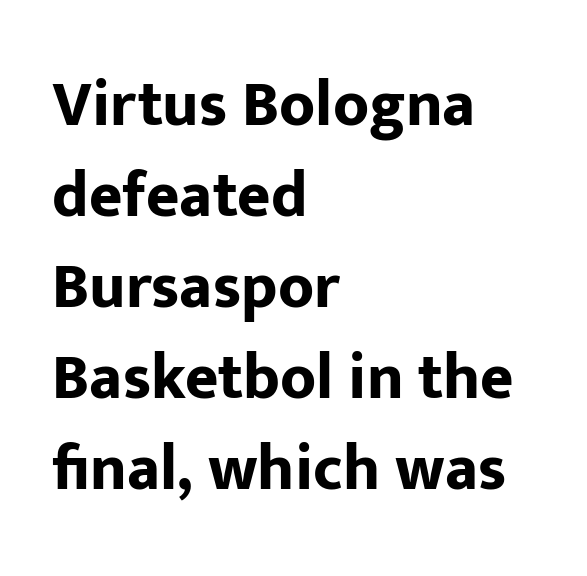
The image shows 64 px bold sans-serif type, upright; set left-aligned, normal line spacing (1.42x), normal letter spacing, not underlined; low stroke contrast and a medium x-height.
